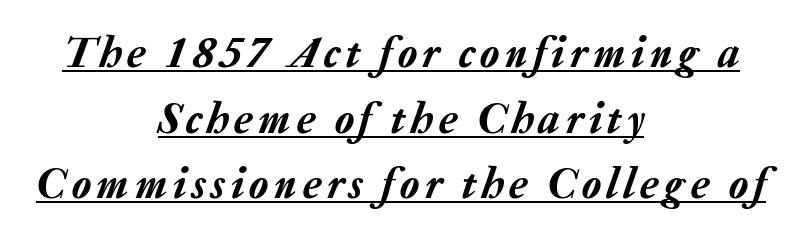
{"italic": "yes", "lean": "right", "slant_degrees": 20, "width": "normal", "stroke_contrast": "low", "x_height": "medium", "monospaced": "no", "underline": "yes", "align": "center", "line_spacing": "normal", "line_spacing_ratio": 1.49, "glyph_px": 44}
